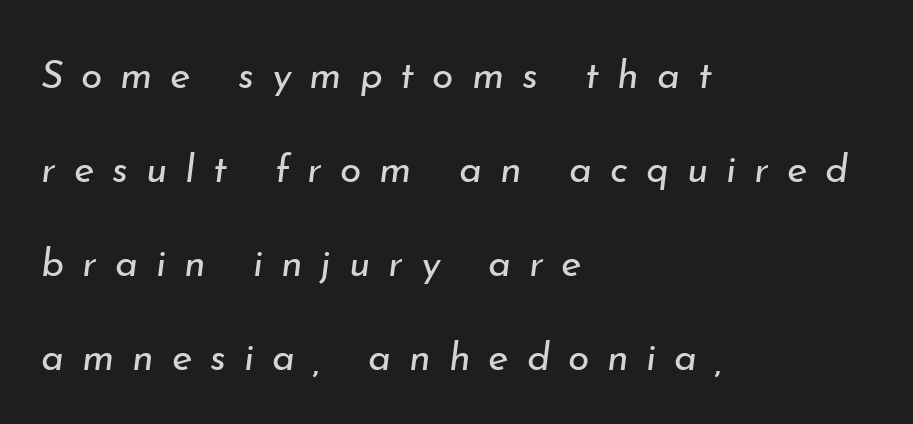
{"italic": "yes", "lean": "right", "slant_degrees": 7, "bold": "no", "weight": "regular", "width": "normal", "stroke_contrast": "low", "x_height": "small", "monospaced": "no", "underline": "no", "align": "left", "line_spacing": "loose", "line_spacing_ratio": 2.41, "letter_spacing": "wide", "letter_spacing_em": 0.46, "glyph_px": 39}
